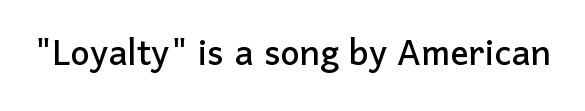
Nope, not italic — everything's standing straight. There is no visible air inserted between adjacent glyphs. A typesetter would label this face a sans. This rendering features lettering with no underline.
